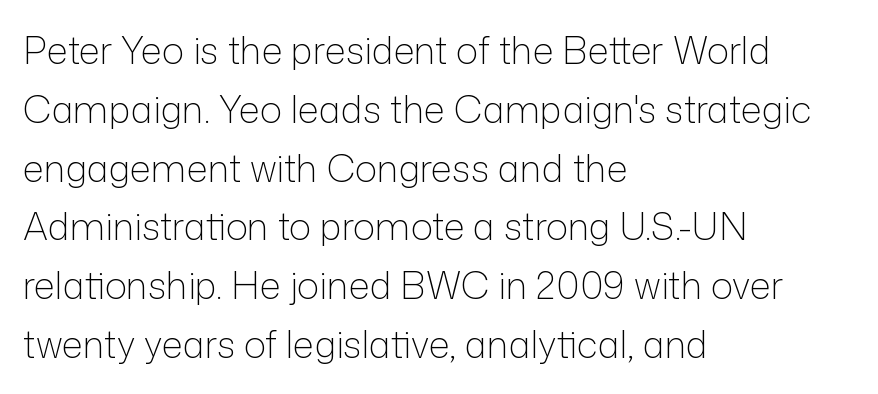
The image shows 37 px light sans-serif type, upright; set left-aligned, normal line spacing (1.59x), normal letter spacing, not underlined; low stroke contrast and a medium x-height.
